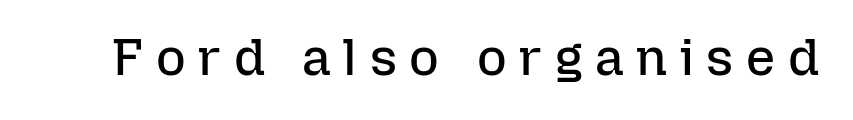
Nope, not italic — everything's standing straight. A typesetter would call this proportional, since set widths differ per character. You could only call the tracking loose — the letters float apart. The font is comparable to plain body text, perhaps lighter. The zone under the glyphs is completely vacant.
